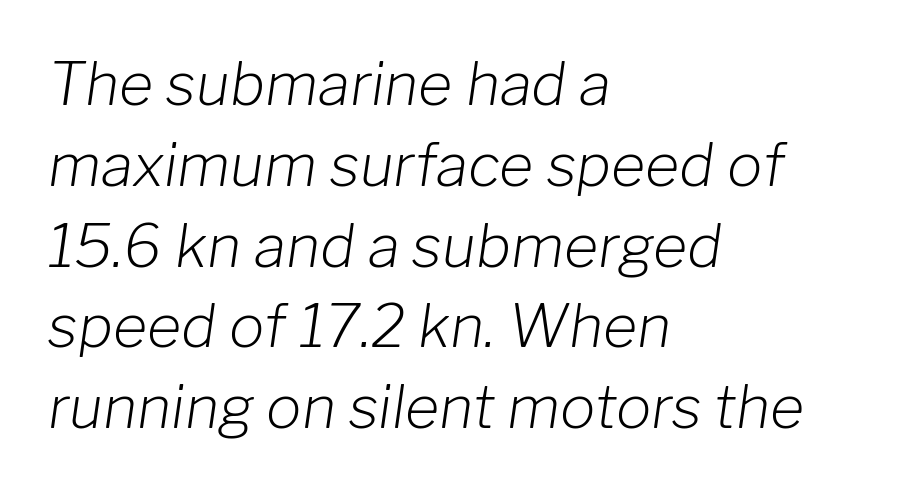
The image shows 59 px light type, italic (leaning right); set left-aligned, normal line spacing (1.37x), normal letter spacing, not underlined; low stroke contrast and a medium x-height.
